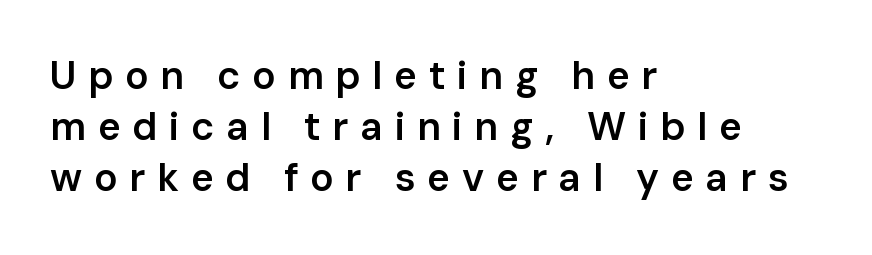
Vertically, the passage feels balanced, rows spaced as you'd expect. The font is running at a semibold setting, under full bold. Spacing verdict: proportional, widths tailored to each character. You can tell from the bare stems that sans-serif type was used.
